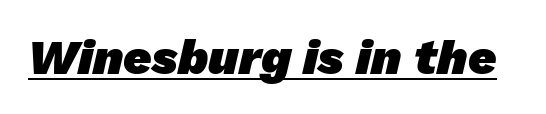
{"serif": "no", "bold": "yes", "weight": "heavy", "width": "normal", "stroke_contrast": "low", "x_height": "medium", "monospaced": "no", "underline": "yes", "letter_spacing": "normal", "letter_spacing_em": 0.0, "glyph_px": 49}
